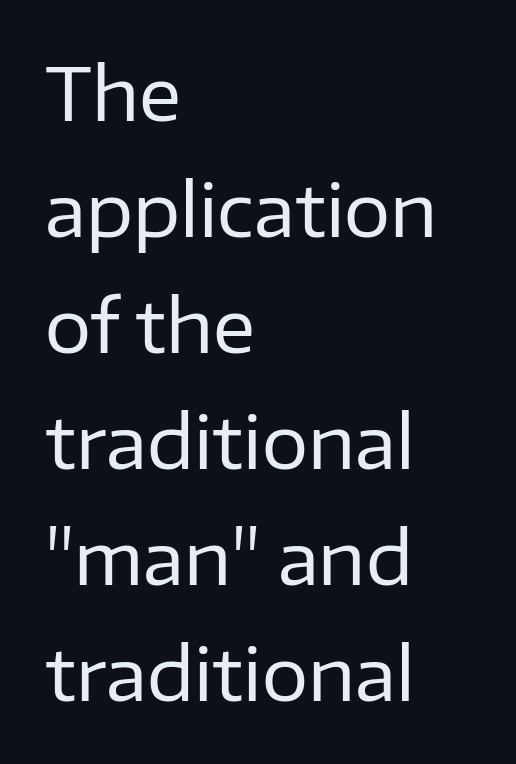
A student would call this left alignment; a typographer would say flush left, rag right. No letter is thick-stroked: the sample isn't bold. Is there much room between lines? A standard amount, neither cramped nor airy. The letters advance in unequal steps, a hallmark of proportional type.
